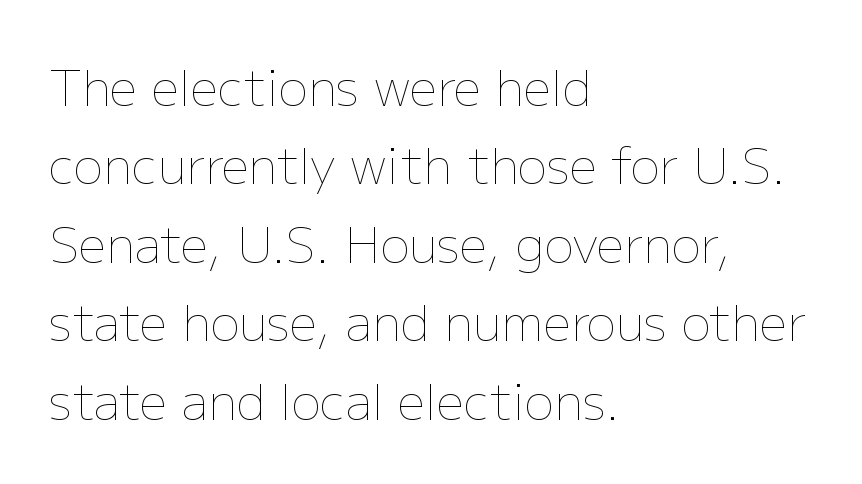
Unbolded letterforms with no extra heft. Tracking value appears to be zero — textbook default spacing. Is this a fixed-width face? No — the glyphs have proportional, varying widths. Whoever set this chose a conventional vertical rhythm.
